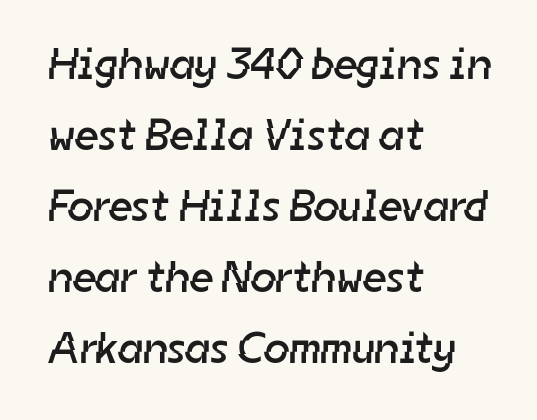
Q: Is the text bold? A: No.
Q: Is the typeface a serif or a sans-serif typeface? A: Sans-serif.
Q: Is the text underlined? A: No.
Q: How is the paragraph aligned? A: Left-aligned.
Q: Is the spacing between letters normal or unusually wide? A: Normal.
Q: Is the spacing between lines tight, normal or loose? A: Normal.
Q: Width (condensed, normal, or wide)? A: Normal.
Q: Stroke contrast? A: Low.
Q: x-height? A: Medium.
Q: Monospaced? A: No.
